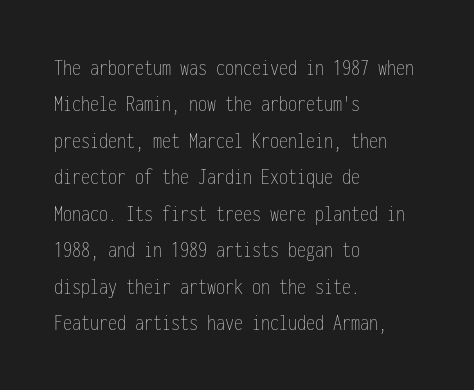
Q: Is the text bold? A: No.
Q: Is the text italic (slanted)? A: No, it is upright.
Q: Is the text underlined? A: No.
Q: How is the paragraph aligned? A: Left-aligned.
Q: Is the spacing between letters normal or unusually wide? A: Normal.
Q: Is the spacing between lines tight, normal or loose? A: Normal.
